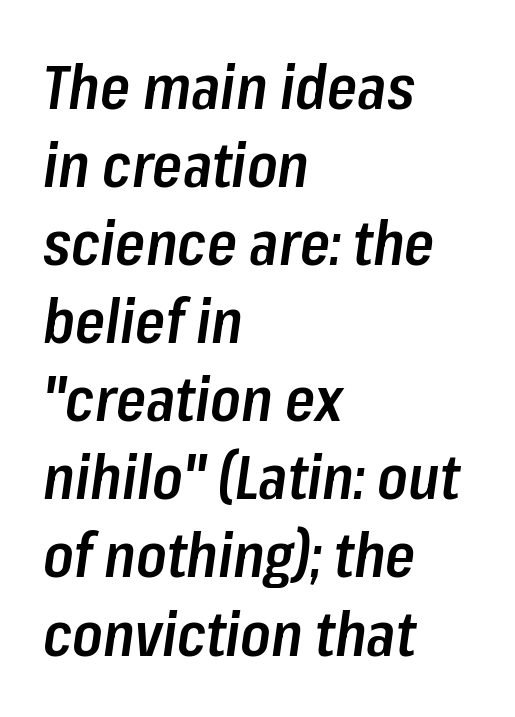
The image shows 61 px semibold, condensed type, italic (leaning right); set left-aligned, normal line spacing (1.28x), normal letter spacing, not underlined; low stroke contrast and a medium x-height.
